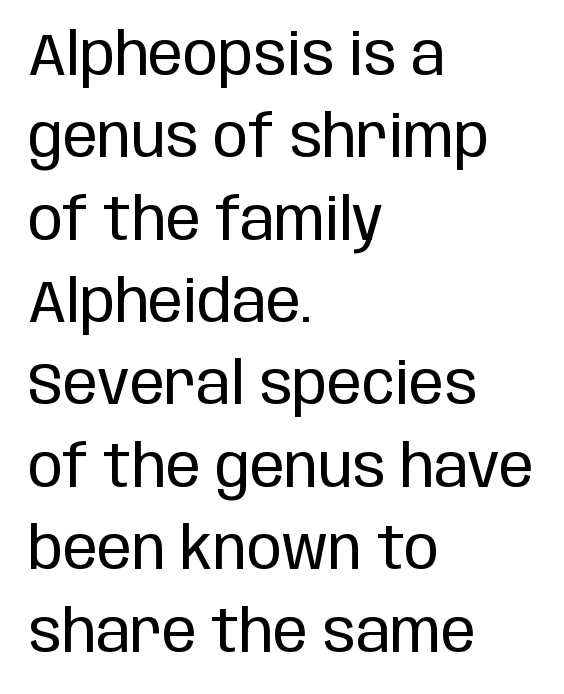
Observe the ordinary spacing: letters are neighbours, not strangers. This is not heavy type; no bold has been used. Casual observation: everything's shoved over to the left. Look at the bottom of the vertical strokes: they stop flat, with no serifs. The letters stand straight up with perfectly vertical stems.
